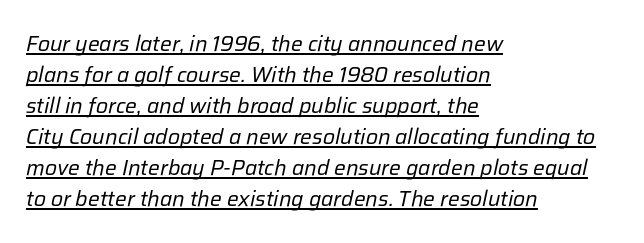
{"italic": "yes", "lean": "right", "slant_degrees": 12, "bold": "no", "underline": "yes", "align": "left", "line_spacing": "normal", "line_spacing_ratio": 1.41, "letter_spacing": "normal", "letter_spacing_em": 0.0, "glyph_px": 22}
